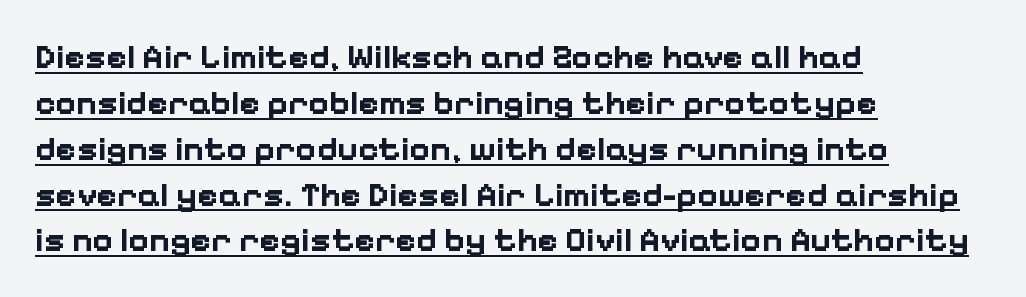
Note: no serifs on the glyphs. Caption: bold face, heavy strokes. This sample uses an upright cut, with every glyph sitting square on the baseline. This sample has the flowing, uneven cadence of proportional lettering. Standard letterfit; no display-style spreading of the glyphs.
